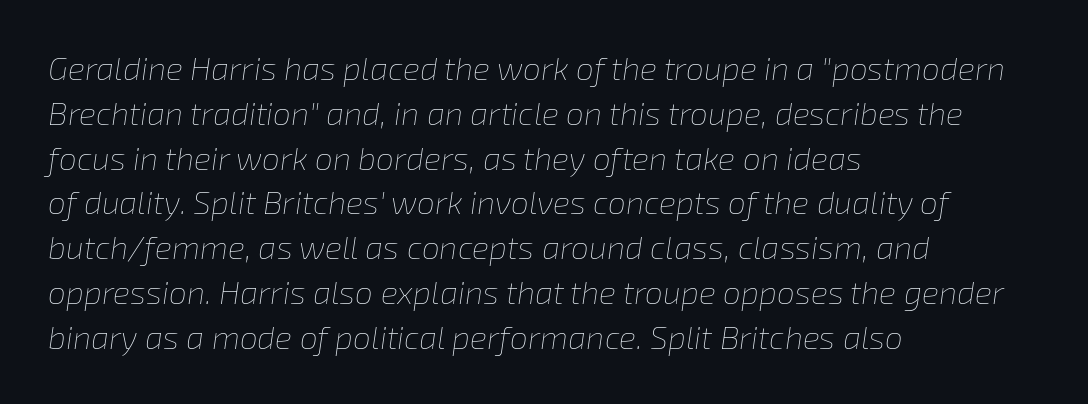
{"italic": "yes", "lean": "right", "slant_degrees": 8, "bold": "no", "weight": "thin", "width": "normal", "stroke_contrast": "low", "x_height": "medium", "monospaced": "no", "underline": "no", "align": "left", "line_spacing": "normal", "line_spacing_ratio": 1.4, "letter_spacing": "normal", "letter_spacing_em": 0.0, "glyph_px": 32}
